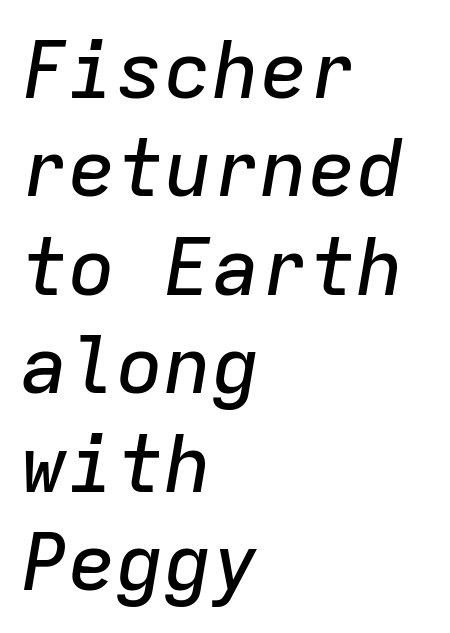
Descender tails drop into unmarked territory. Visually the block forms a straight wall on the left and a jagged coastline on the right. What stands out about the letter spacing? Nothing — it is the standard amount. The axis of the letterforms is tilted away from vertical.
